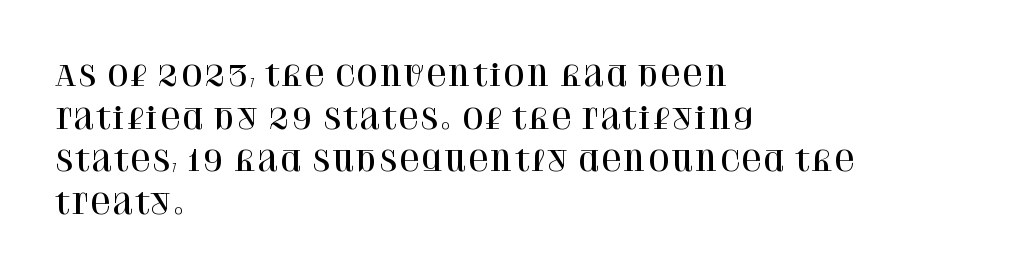
Q: Is the text italic (slanted)? A: No, it is upright.
Q: Is the typeface a serif or a sans-serif typeface? A: Serif.
Q: Is the text underlined? A: No.
Q: How is the paragraph aligned? A: Left-aligned.
Q: Is the spacing between letters normal or unusually wide? A: Normal.
Q: Is the spacing between lines tight, normal or loose? A: Normal.
Q: Width (condensed, normal, or wide)? A: Normal.
Q: Stroke contrast? A: High.
Q: x-height? A: Large.
Q: Monospaced? A: No.
